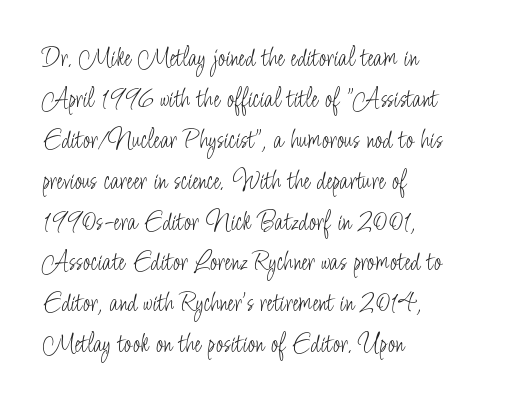
Q: Is the text bold? A: No.
Q: Is the text italic (slanted)? A: Yes.
Q: Is the typeface a serif or a sans-serif typeface? A: Sans-serif.
Q: Is the text underlined? A: No.
Q: How is the paragraph aligned? A: Left-aligned.
Q: Is the spacing between letters normal or unusually wide? A: Normal.
Q: Is the spacing between lines tight, normal or loose? A: Normal.
Q: Width (condensed, normal, or wide)? A: Condensed.
Q: Stroke contrast? A: Low.
Q: x-height? A: Small.
Q: Monospaced? A: No.
